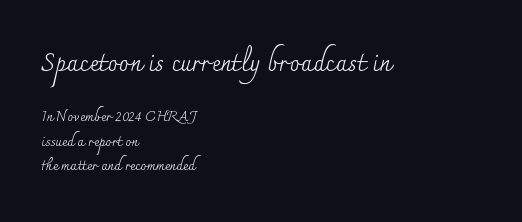
Q: Is the text bold? A: No.
Q: Is the text italic (slanted)? A: Yes.
Q: Is the text underlined? A: No.
Q: How is the paragraph aligned? A: Left-aligned.
Q: Is the spacing between letters normal or unusually wide? A: Normal.
Q: Which block of text is set in a larger size, the first (top) or the second (bottom)? A: The first (top) one.
